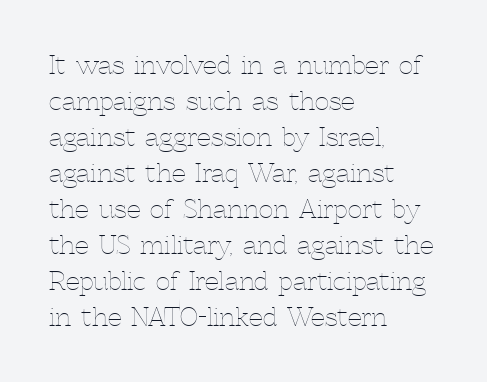
{"italic": "no", "bold": "no", "underline": "no", "align": "left", "line_spacing": "normal", "line_spacing_ratio": 1.44, "letter_spacing": "normal", "letter_spacing_em": 0.0, "glyph_px": 25}
